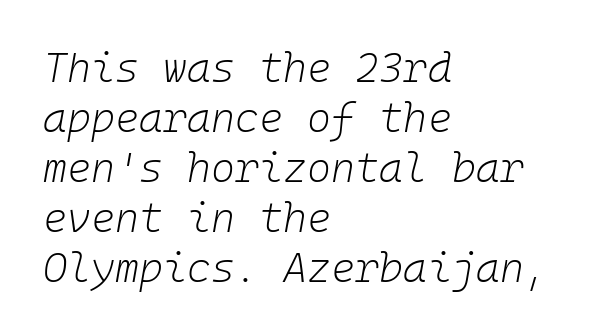
{"italic": "yes", "lean": "right", "slant_degrees": 10, "bold": "no", "weight": "light", "width": "normal", "stroke_contrast": "low", "x_height": "medium", "monospaced": "yes", "underline": "no", "align": "left", "line_spacing_ratio": 1.22, "letter_spacing": "normal", "letter_spacing_em": 0.0, "glyph_px": 41}
